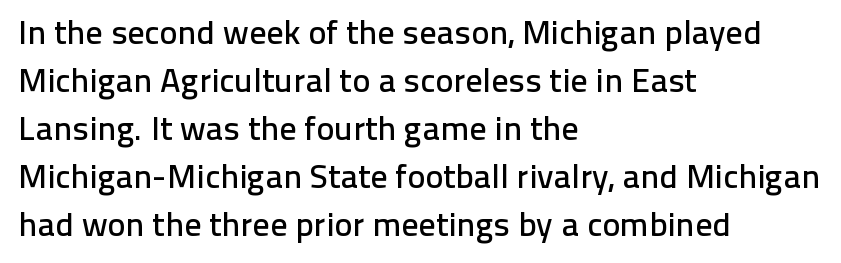
Do the characters align in a grid? No, the font is proportional. Tracking here is standard; glyphs follow each other at the usual distance. Type without underlining. Font category for this specimen: sans-serif. A student would call this left alignment; a typographer would say flush left, rag right.
